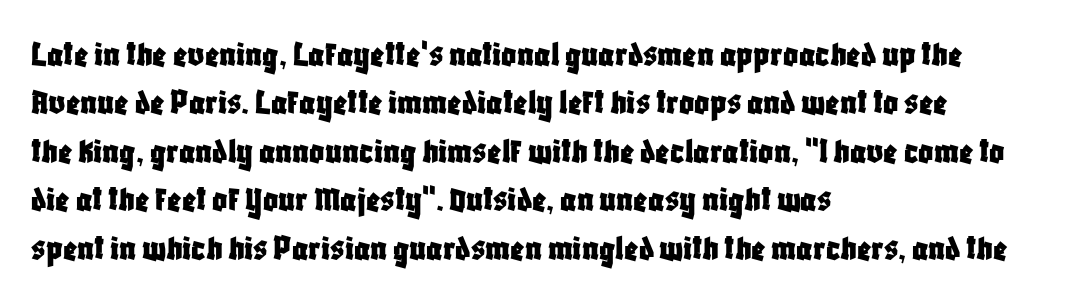
The image shows 37 px condensed sans-serif type, upright; set left-aligned, normal line spacing (1.31x), normal letter spacing, not underlined; low stroke contrast and a large x-height.
